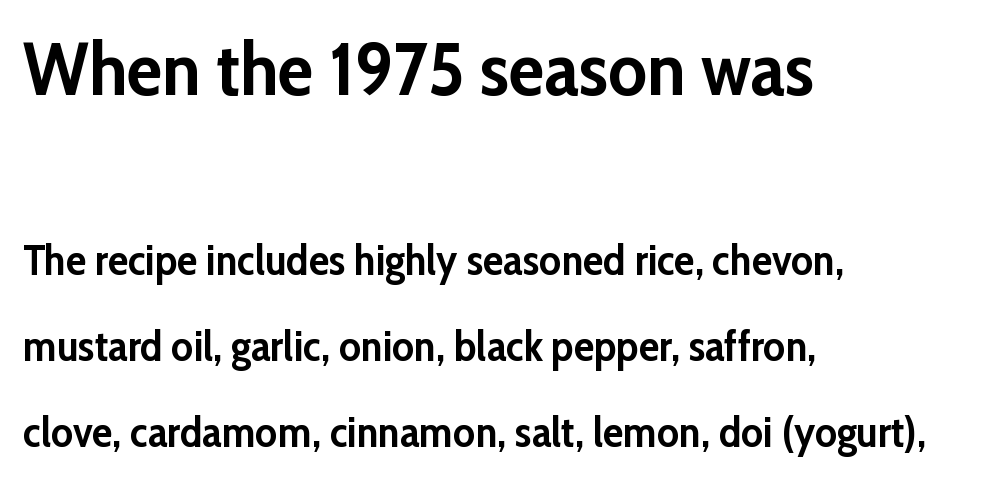
The image shows 74 px semibold sans-serif type, upright; set left-aligned, loose line spacing (2.05x), normal letter spacing, not underlined; the first (top) block is 1.76x larger; low stroke contrast and a medium x-height.
